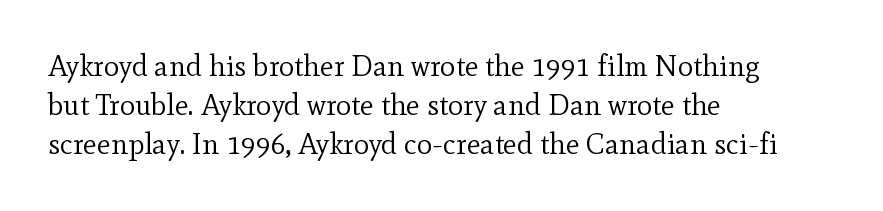
The image shows 29 px regular-weight serif type, upright; set left-aligned, normal line spacing (1.35x), normal letter spacing, not underlined; a small x-height.
